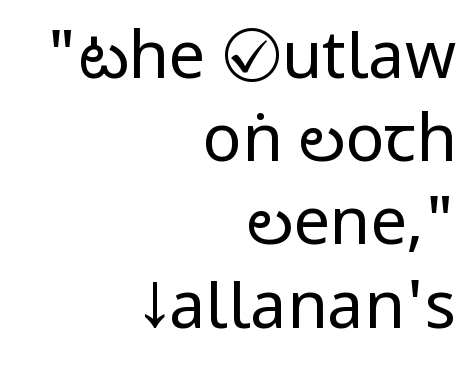
These glyphs show unthickened strokes, regular width or finer. This sample has the flowing, uneven cadence of proportional lettering. How are the letters spaced? Ordinarily, with no added tracking. Underlining? Definitely not there. The glyphs in this specimen are sans serif. Teacher's note: observe the even right margin — that is flush-right alignment.
